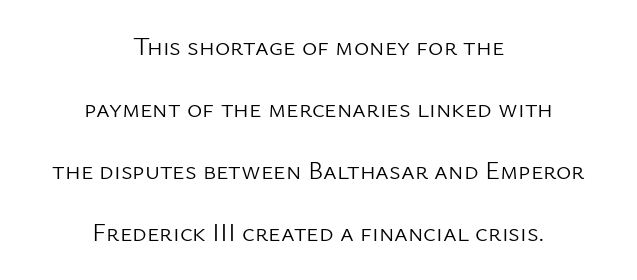
Q: Is the text bold? A: No.
Q: Is the text italic (slanted)? A: No, it is upright.
Q: Is the text underlined? A: No.
Q: How is the paragraph aligned? A: Centered.
Q: Is the spacing between letters normal or unusually wide? A: Normal.
Q: Is the spacing between lines tight, normal or loose? A: Loose.
